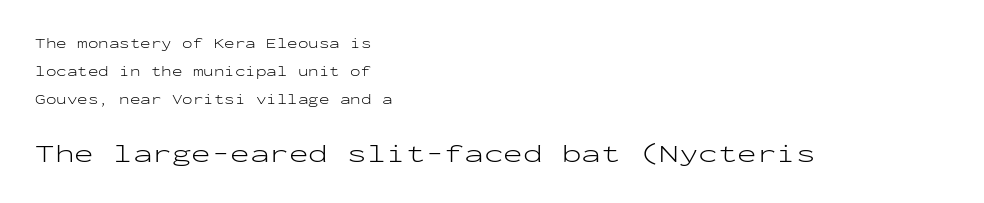
The image shows 26 px text type, upright; set left-aligned, loose line spacing (1.99x), normal letter spacing, not underlined; the second (bottom) block is 1.86x larger.
